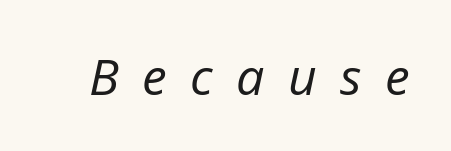
{"italic": "yes", "lean": "right", "slant_degrees": 12, "bold": "no", "weight": "regular", "width": "normal", "stroke_contrast": "low", "x_height": "medium", "monospaced": "no", "underline": "no", "letter_spacing": "wide", "letter_spacing_em": 0.47, "glyph_px": 50}
